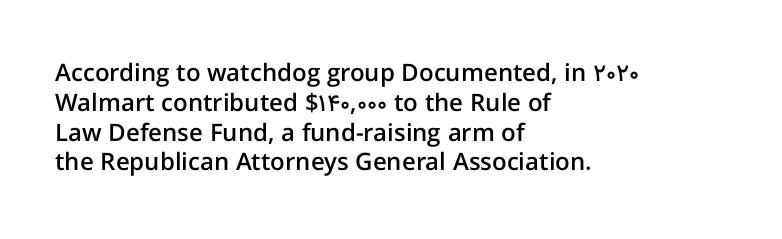
{"italic": "no", "bold": "semi", "underline": "no", "align": "left", "line_spacing_ratio": 1.24, "letter_spacing": "normal", "letter_spacing_em": 0.0, "glyph_px": 24}
